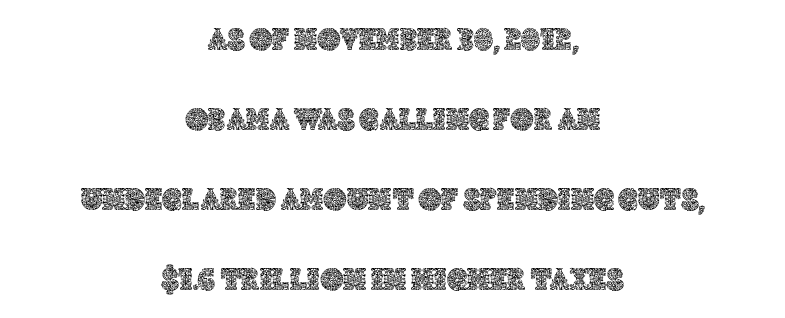
Rendered with straight, roman letterforms. This sample trades compactness for vertical openness between lines. Any mark beneath the type? The region is blank. This sample uses plain, unmodified letter spacing. Character widths vary here, with narrow letters taking less room than wide ones. The passage is arranged like a title page — every line centered.
